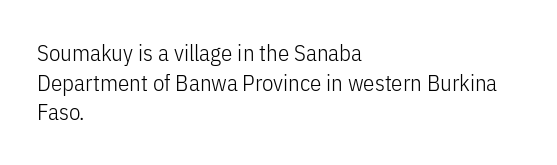
Q: Is the text bold? A: No.
Q: Is the text italic (slanted)? A: No, it is upright.
Q: Is the text underlined? A: No.
Q: How is the paragraph aligned? A: Left-aligned.
Q: Is the spacing between letters normal or unusually wide? A: Normal.
Q: Is the spacing between lines tight, normal or loose? A: Normal.
